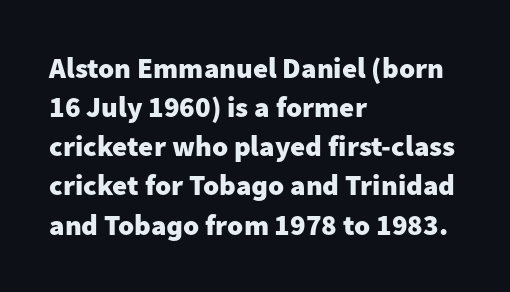
Q: Is the text bold? A: Yes.
Q: Is the text italic (slanted)? A: No, it is upright.
Q: Is the typeface a serif or a sans-serif typeface? A: Sans-serif.
Q: Is the text underlined? A: No.
Q: How is the paragraph aligned? A: Left-aligned.
Q: Is the spacing between letters normal or unusually wide? A: Normal.
Q: Is the spacing between lines tight, normal or loose? A: Normal.
Q: Width (condensed, normal, or wide)? A: Normal.
Q: Stroke contrast? A: Low.
Q: x-height? A: Medium.
Q: Monospaced? A: No.
